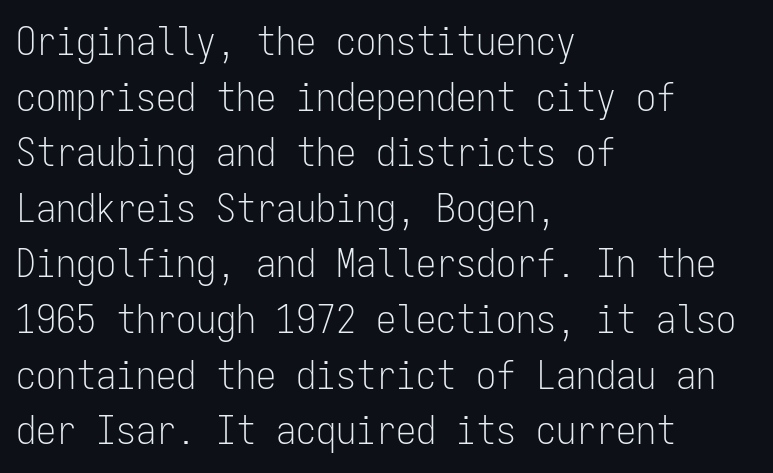
{"serif": "no", "italic": "no", "bold": "no", "weight": "light", "width": "condensed", "stroke_contrast": "low", "x_height": "medium", "monospaced": "yes", "underline": "no", "align": "left", "line_spacing": "normal", "line_spacing_ratio": 1.39, "letter_spacing": "normal", "letter_spacing_em": 0.0, "glyph_px": 40}
